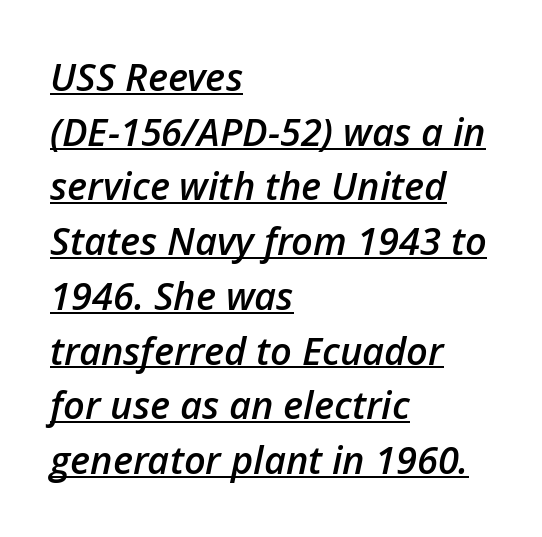
{"italic": "yes", "lean": "right", "slant_degrees": 12, "bold": "semi", "weight": "semibold", "width": "normal", "stroke_contrast": "low", "x_height": "medium", "monospaced": "no", "underline": "yes", "align": "left", "line_spacing": "normal", "line_spacing_ratio": 1.44, "letter_spacing": "normal", "letter_spacing_em": 0.0, "glyph_px": 38}
